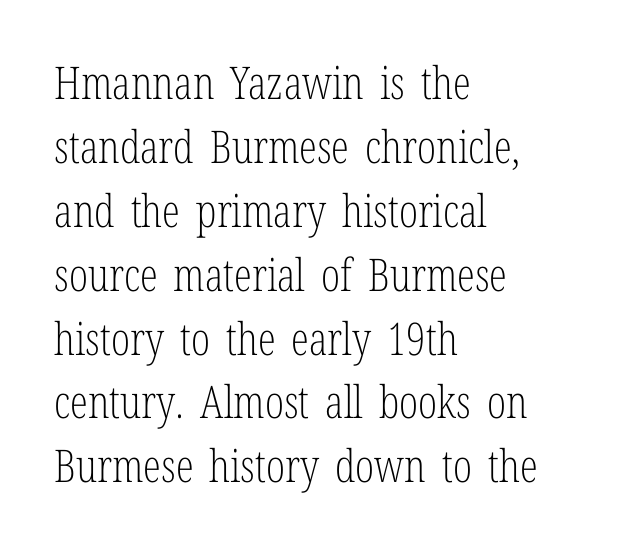
{"serif": "yes", "italic": "no", "bold": "no", "weight": "light", "width": "condensed", "stroke_contrast": "low", "x_height": "medium", "monospaced": "no", "underline": "no", "align": "left", "line_spacing": "normal", "line_spacing_ratio": 1.42, "letter_spacing": "normal", "letter_spacing_em": 0.0, "glyph_px": 45}
